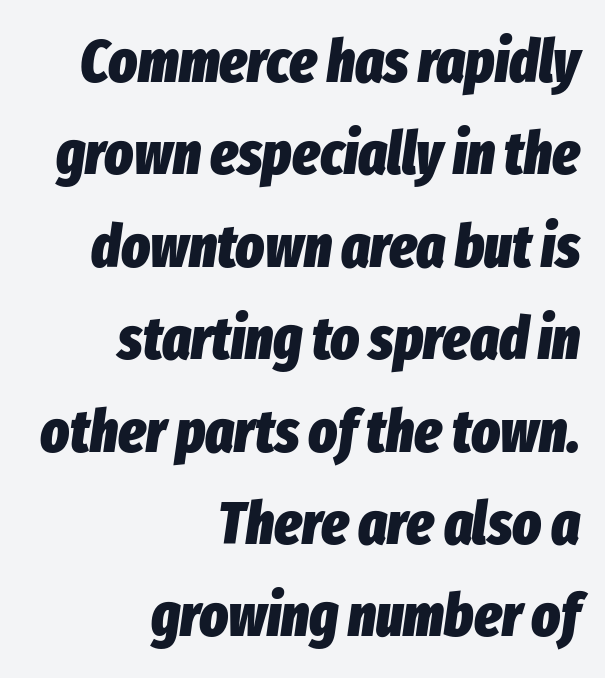
Q: Is the text bold? A: Yes.
Q: Is the text italic (slanted)? A: Yes, it leans right by about 8 degrees.
Q: Is the text underlined? A: No.
Q: How is the paragraph aligned? A: Right-aligned.
Q: Is the spacing between letters normal or unusually wide? A: Normal.
Q: Is the spacing between lines tight, normal or loose? A: Normal.
Q: Width (condensed, normal, or wide)? A: Condensed.
Q: Stroke contrast? A: Low.
Q: x-height? A: Medium.
Q: Monospaced? A: No.
